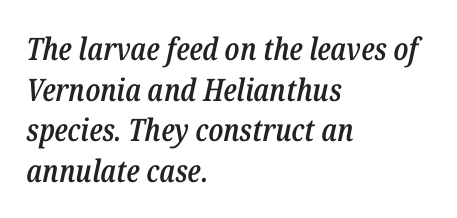
Line spacing here is normal. Character widths vary here, with narrow letters taking less room than wide ones. One-word summary of the alignment: left. The font's italic variant was chosen for this text.
